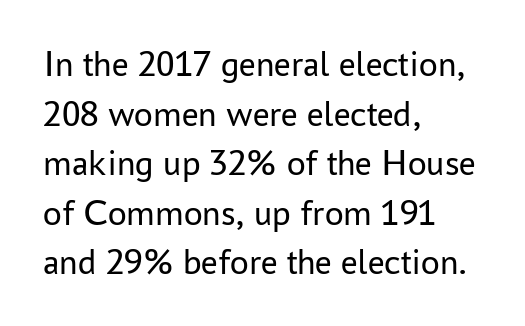
The image shows 37 px regular-weight sans-serif type, upright; set left-aligned, normal line spacing (1.34x), normal letter spacing, not underlined; low stroke contrast and a medium x-height.
